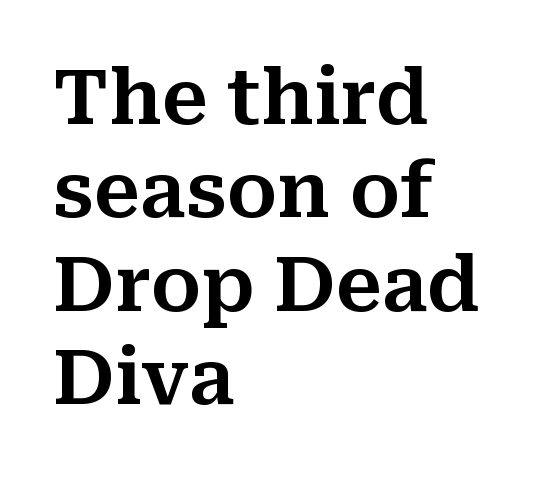
The image shows 76 px serif type, upright; set left-aligned, line spacing 1.23x, normal letter spacing, not underlined; medium stroke contrast and a medium x-height.
